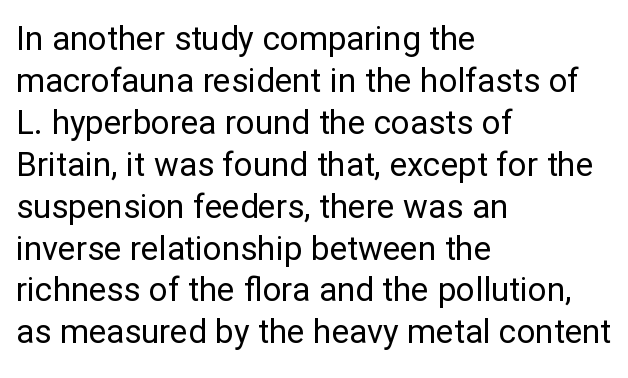
Is the letter spacing exaggerated? No — it looks like the ordinary default. A clean baseline with only descenders dipping below it. The face used here is a sans, in the tradition of grotesques and geometrics. Caption: face not bold, strokes unweighted. This sample is left-justified, so line endings fall wherever the words run out. Notice how descenders clear the ascenders below comfortably — that's standard leading.
